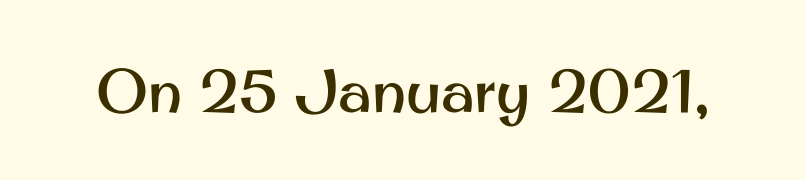
The image shows 60 px sans-serif type, upright; set normal letter spacing, not underlined; medium stroke contrast and a small x-height.
